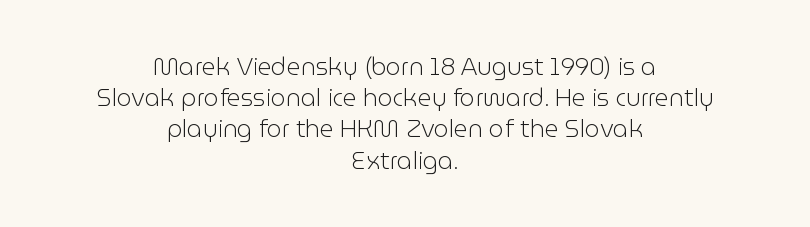
Regarding leading, the lines here are spaced in the standard way. Bold? No — there's no thickening of the strokes. The compositor balanced each line on the midline. Letter spacing: default.
